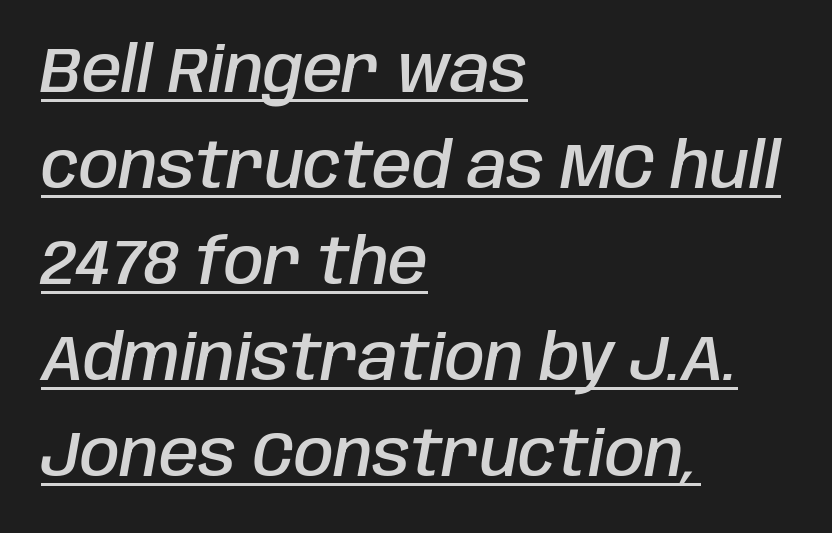
Q: Is the text bold? A: Semi-bold.
Q: Is the text italic (slanted)? A: Yes, it leans right by about 10 degrees.
Q: Is the text underlined? A: Yes.
Q: How is the paragraph aligned? A: Left-aligned.
Q: Is the spacing between letters normal or unusually wide? A: Normal.
Q: Is the spacing between lines tight, normal or loose? A: Normal.
Q: Width (condensed, normal, or wide)? A: Condensed.
Q: Stroke contrast? A: Low.
Q: x-height? A: Large.
Q: Monospaced? A: No.
